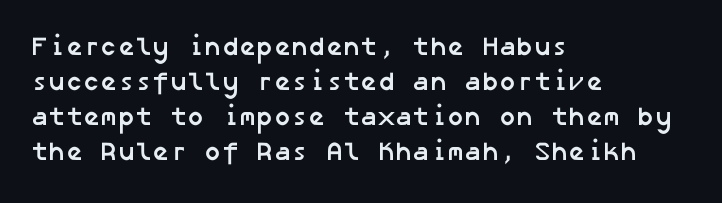
{"bold": "yes", "underline": "no", "align": "left", "line_spacing": "normal", "line_spacing_ratio": 1.35, "letter_spacing": "normal", "letter_spacing_em": 0.0, "glyph_px": 26}
